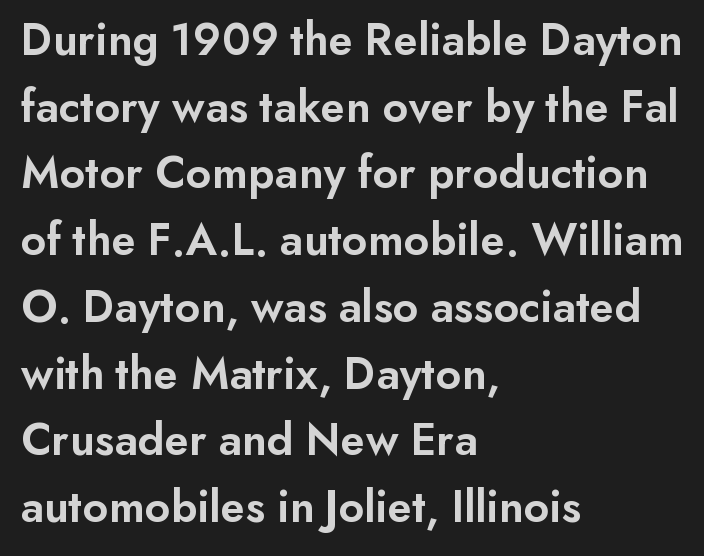
The area under the type is left untouched. Serifs: no, the terminals of the letterforms are clean. Caption: standard tracking, unaltered. Each letter keeps its own natural width here, so spacing adapts to shape. The type sits square on the baseline with zero lean.
